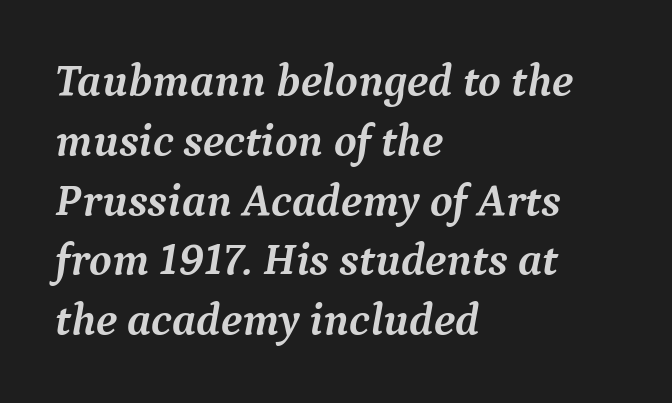
An italicized treatment has been applied to the whole sample. Vertically, the passage feels balanced, rows spaced as you'd expect. Does the copy run flush right? No — it runs flush left. The letters carry serifs — small finishing strokes at the ends of their stems.
